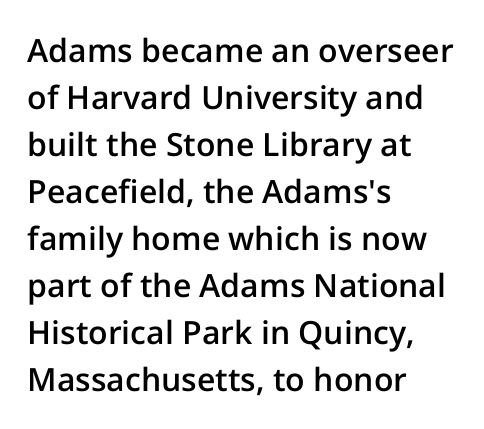
Q: Is the text bold? A: Semi-bold.
Q: Is the text italic (slanted)? A: No, it is upright.
Q: Is the typeface a serif or a sans-serif typeface? A: Sans-serif.
Q: Is the text underlined? A: No.
Q: How is the paragraph aligned? A: Left-aligned.
Q: Is the spacing between letters normal or unusually wide? A: Normal.
Q: Is the spacing between lines tight, normal or loose? A: Normal.
Q: Width (condensed, normal, or wide)? A: Normal.
Q: Stroke contrast? A: Low.
Q: x-height? A: Medium.
Q: Monospaced? A: No.
